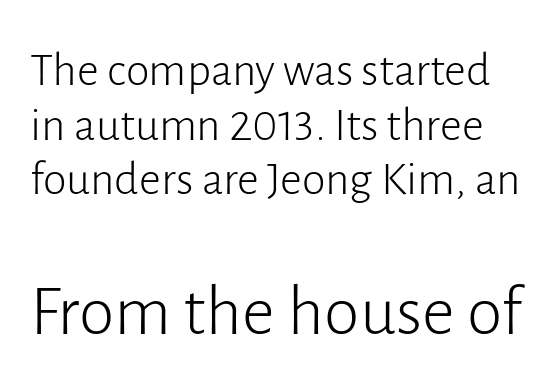
{"serif": "no", "italic": "no", "bold": "no", "weight": "light", "width": "normal", "stroke_contrast": "low", "x_height": "medium", "monospaced": "no", "underline": "no", "line_spacing": "tight", "line_spacing_ratio": 1.14, "letter_spacing": "normal", "letter_spacing_em": 0.0, "larger_block": "second", "size_ratio": 1.5, "glyph_px": 72}
